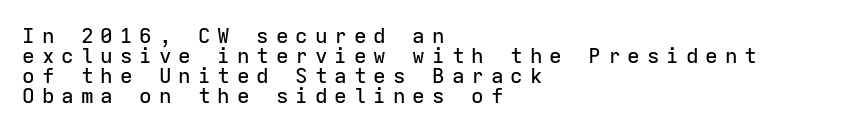
The image shows 21 px text type, upright; set left-aligned, tight line spacing (0.96x), unusually wide letter spacing (+0.33 em), not underlined.
